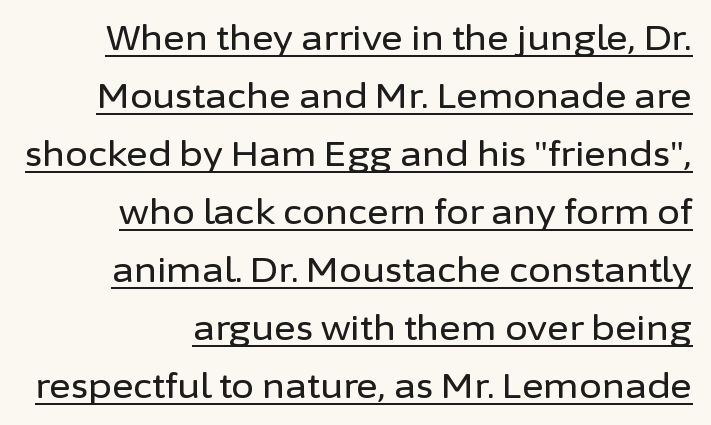
The image shows 33 px sans-serif type, upright; set line spacing 1.76x, normal letter spacing, underlined; low stroke contrast and a medium x-height.
